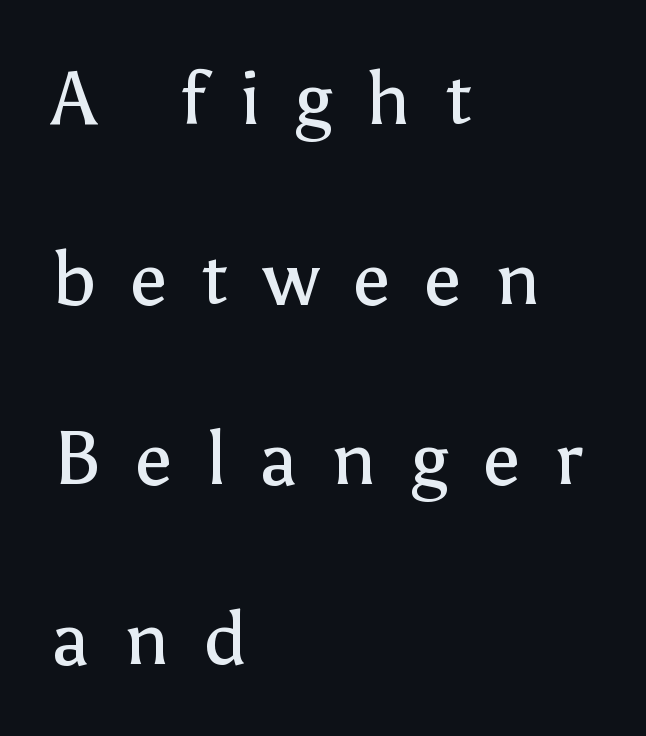
Q: Is the text bold? A: No.
Q: Is the text italic (slanted)? A: No, it is upright.
Q: Is the typeface a serif or a sans-serif typeface? A: Sans-serif.
Q: Is the text underlined? A: No.
Q: How is the paragraph aligned? A: Left-aligned.
Q: Is the spacing between letters normal or unusually wide? A: Unusually wide.
Q: Is the spacing between lines tight, normal or loose? A: Loose.
Q: Width (condensed, normal, or wide)? A: Normal.
Q: Stroke contrast? A: Low.
Q: x-height? A: Medium.
Q: Monospaced? A: No.
